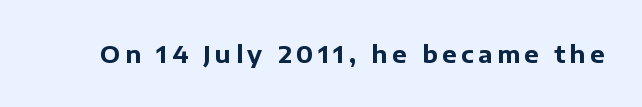
{"italic": "no", "bold": "yes", "underline": "no", "glyph_px": 24}
